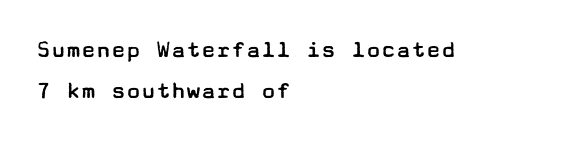
{"italic": "no", "bold": "no", "underline": "no", "align": "left", "line_spacing": "normal", "line_spacing_ratio": 1.65, "letter_spacing": "normal", "letter_spacing_em": 0.0, "glyph_px": 25}
